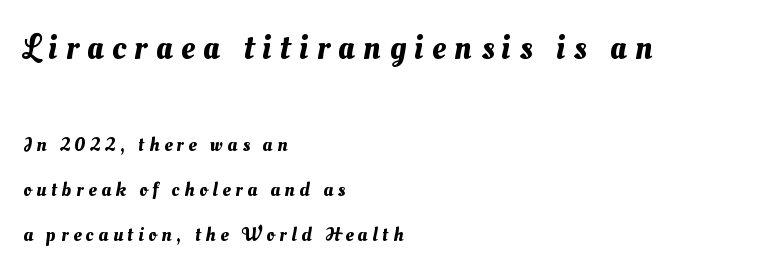
The image shows 35 px text type; set left-aligned, loose line spacing (2.26x), unusually wide letter spacing (+0.24 em), not underlined; the first (top) block is 1.75x larger; medium stroke contrast and a small x-height.
